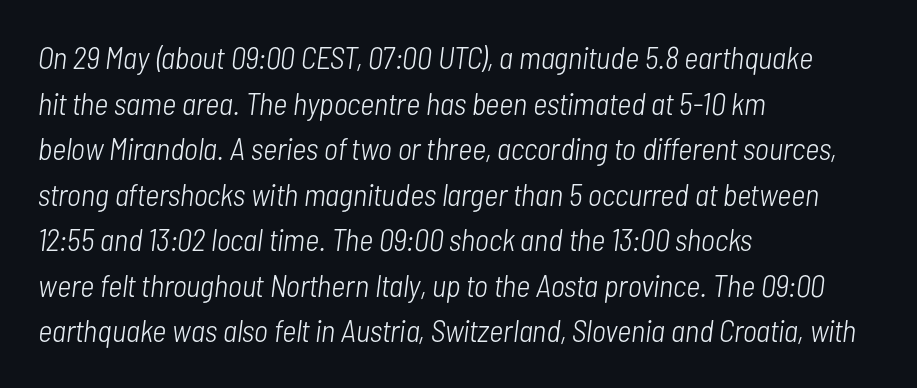
These lines sit exactly where default settings would place them. The weight would be labelled regular, book, light, or lighter still. The specimen reads as italic at a glance. This rendering leaves character spacing at its baseline value. Underline: absent.
